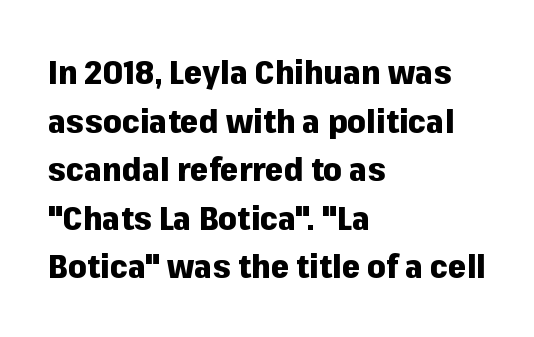
The image shows 33 px heavy sans-serif type, upright; set left-aligned, normal line spacing (1.47x), normal letter spacing, not underlined; low stroke contrast and a medium x-height.
